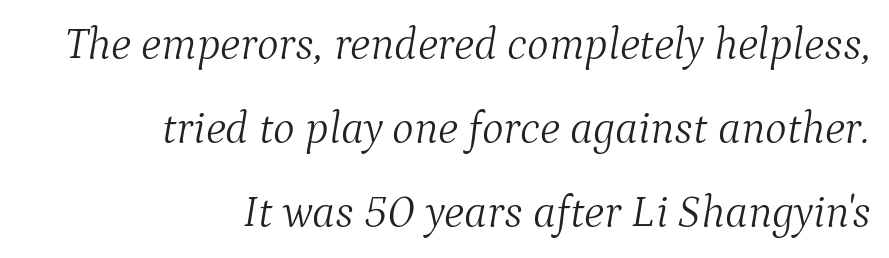
Quick note: italic. A clean baseline with only descenders dipping below it. The paragraph shown leans on its right margin. Each word holds together tightly as a unit, with standard inter-letter gaps.
